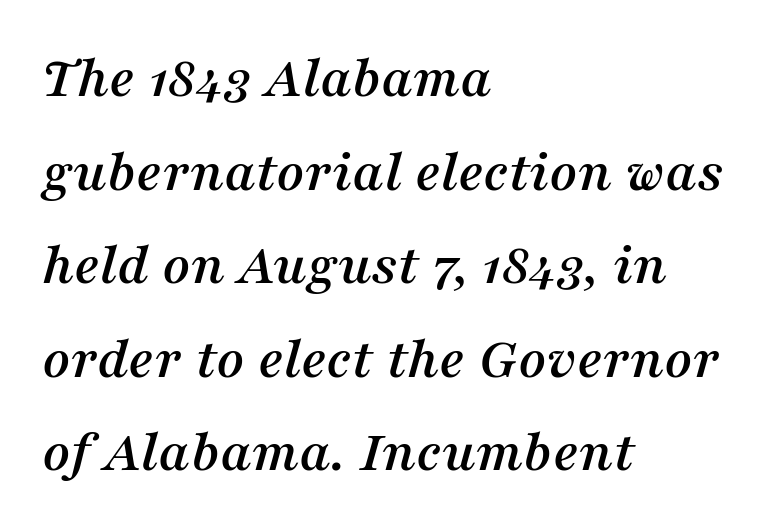
You could call the tracking neutral — neither tight nor loose. Does the copy run flush right? No — it runs flush left. A bare baseline throughout the passage. Think of a printed novel: that variable character pitch is what you see here.
